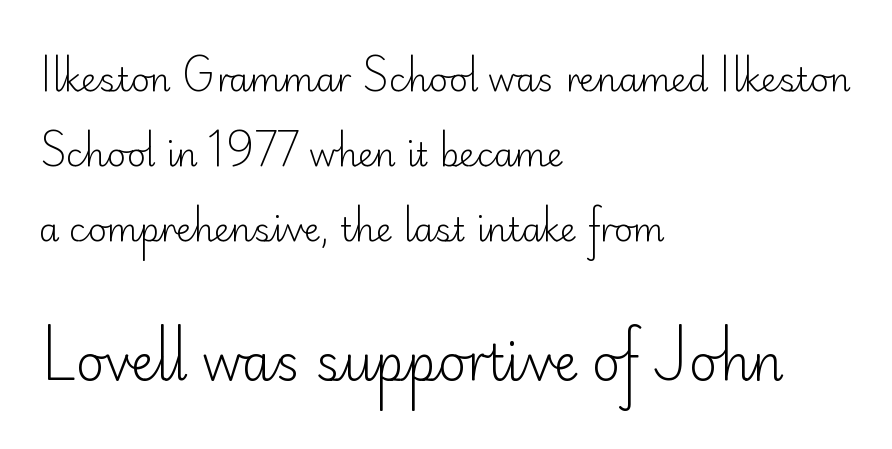
The image shows 49 px light sans-serif type, upright; set left-aligned, loose line spacing (2.28x), normal letter spacing, not underlined; the second (bottom) block is 1.48x larger; low stroke contrast and a small x-height.
